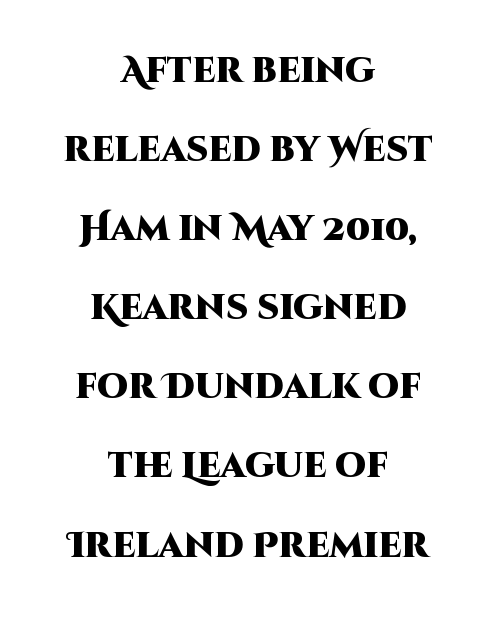
Q: Is the text bold? A: Yes.
Q: Is the text italic (slanted)? A: No, it is upright.
Q: Is the typeface a serif or a sans-serif typeface? A: Sans-serif.
Q: Is the text underlined? A: No.
Q: How is the paragraph aligned? A: Centered.
Q: Is the spacing between letters normal or unusually wide? A: Normal.
Q: Is the spacing between lines tight, normal or loose? A: Loose.
Q: Width (condensed, normal, or wide)? A: Normal.
Q: Stroke contrast? A: High.
Q: x-height? A: Large.
Q: Monospaced? A: No.
